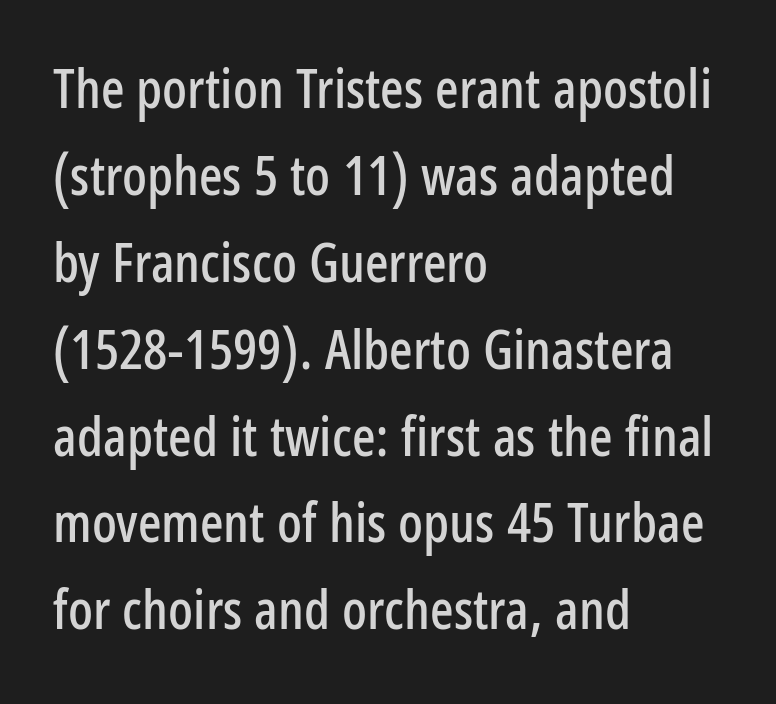
{"serif": "no", "italic": "no", "width": "condensed", "stroke_contrast": "low", "x_height": "medium", "monospaced": "no", "underline": "no", "align": "left", "line_spacing": "normal", "line_spacing_ratio": 1.58, "letter_spacing": "normal", "letter_spacing_em": 0.0, "glyph_px": 55}
